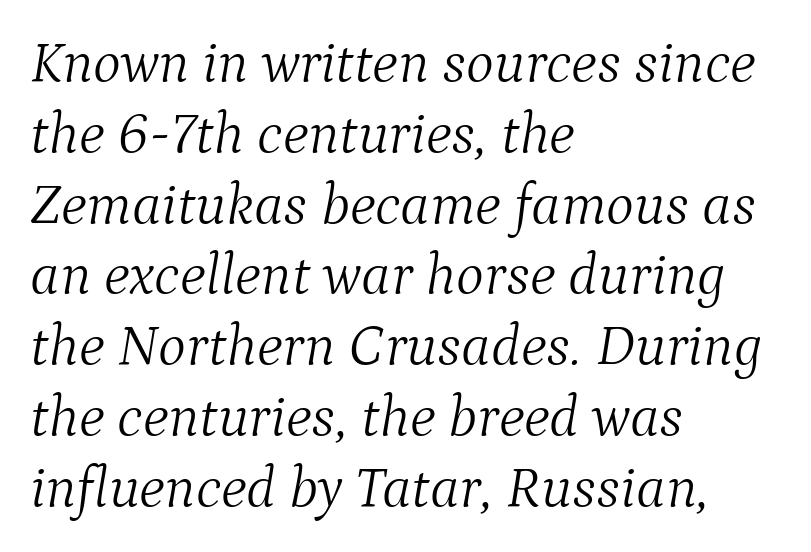
The image shows 59 px light serif type, italic (leaning right); set left-aligned, line spacing 1.2x, normal letter spacing, not underlined; medium stroke contrast and a medium x-height.
